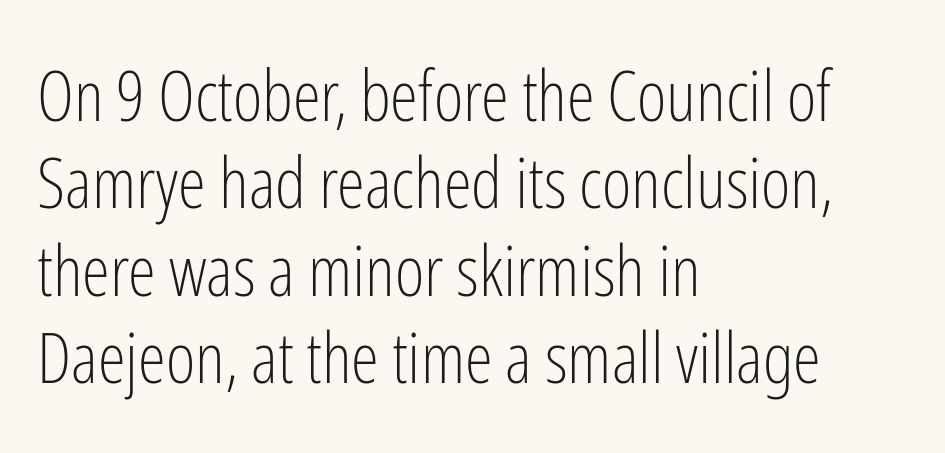
Each line starts at the same left margin while the right side varies. Varying glyph widths throughout — classic text-font behaviour. Observe the ordinary spacing: letters are neighbours, not strangers. Stem width sits at or under what a default text font uses. If you drew a line through each stem, it would be perfectly vertical.
